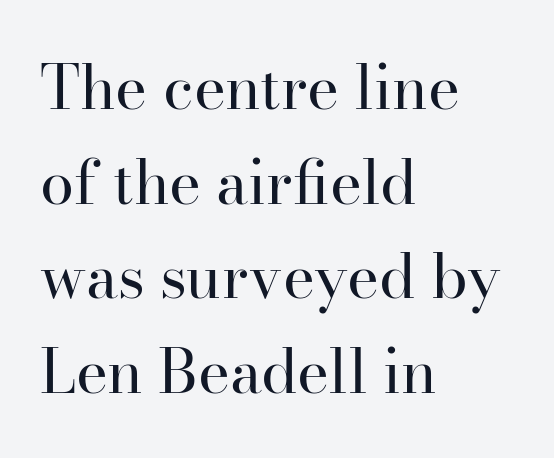
{"serif": "yes", "italic": "no", "bold": "no", "weight": "regular", "width": "normal", "stroke_contrast": "high", "x_height": "small", "monospaced": "no", "underline": "no", "align": "left", "line_spacing": "normal", "line_spacing_ratio": 1.55, "letter_spacing": "normal", "letter_spacing_em": 0.0, "glyph_px": 61}
